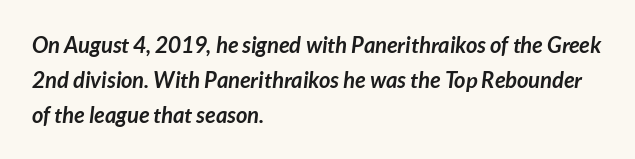
{"bold": "yes", "underline": "no", "align": "left", "line_spacing": "normal", "line_spacing_ratio": 1.59, "letter_spacing": "normal", "letter_spacing_em": 0.0, "glyph_px": 22}
